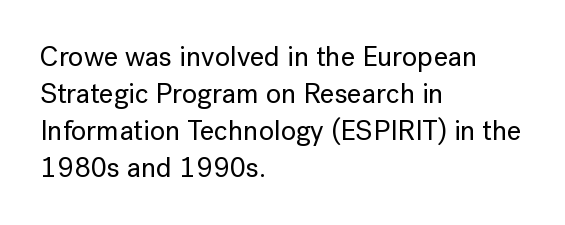
Q: Is the text italic (slanted)? A: No, it is upright.
Q: Is the typeface a serif or a sans-serif typeface? A: Sans-serif.
Q: Is the text underlined? A: No.
Q: How is the paragraph aligned? A: Left-aligned.
Q: Is the spacing between letters normal or unusually wide? A: Normal.
Q: Is the spacing between lines tight, normal or loose? A: Normal.
Q: Width (condensed, normal, or wide)? A: Normal.
Q: Stroke contrast? A: Low.
Q: x-height? A: Medium.
Q: Monospaced? A: No.
